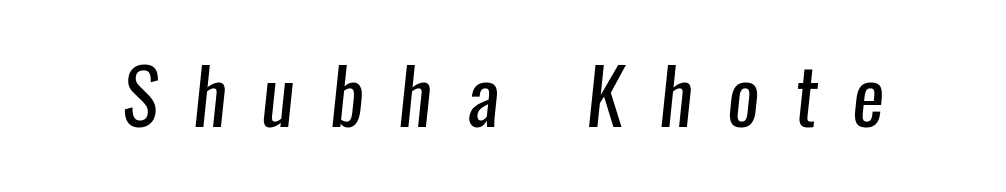
{"serif": "no", "bold": "no", "weight": "regular", "width": "condensed", "stroke_contrast": "low", "x_height": "medium", "monospaced": "no", "underline": "no", "letter_spacing": "wide", "letter_spacing_em": 0.46, "glyph_px": 76}
